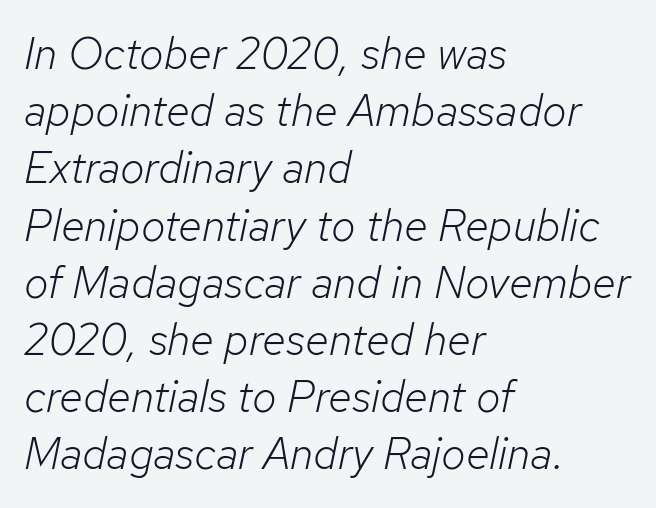
The image shows 44 px light type, italic (leaning right); set left-aligned, normal line spacing (1.3x), normal letter spacing, not underlined; low stroke contrast and a medium x-height.
